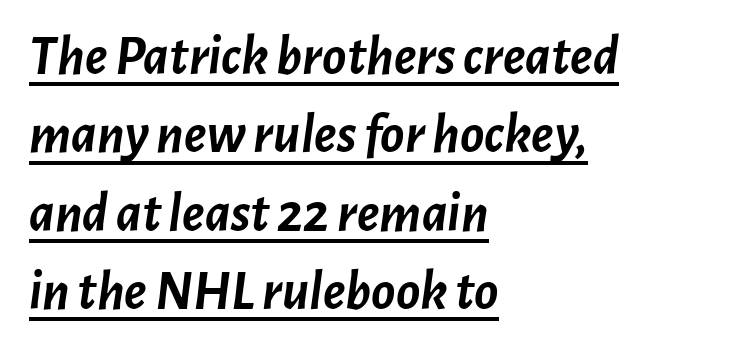
The face used here has the dense, thick strokes of a bold. Rendered with sloped, italic letterforms. The gaps between neighbouring characters are ordinary and unremarkable. Each line starts at the same left margin while the right side varies. Quick note: underline on.
